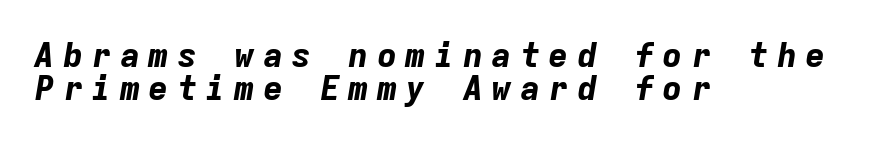
The image shows 34 px bold type, italic (leaning right), monospaced; set left-aligned, tight line spacing (0.96x), unusually wide letter spacing (+0.24 em), not underlined; low stroke contrast and a medium x-height.
